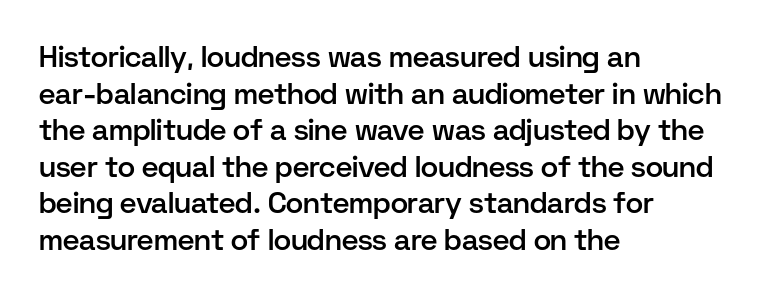
{"serif": "no", "italic": "no", "bold": "semi", "weight": "semibold", "width": "normal", "stroke_contrast": "low", "x_height": "medium", "monospaced": "no", "underline": "no", "align": "left", "line_spacing": "normal", "line_spacing_ratio": 1.26, "letter_spacing": "normal", "letter_spacing_em": 0.0, "glyph_px": 29}
